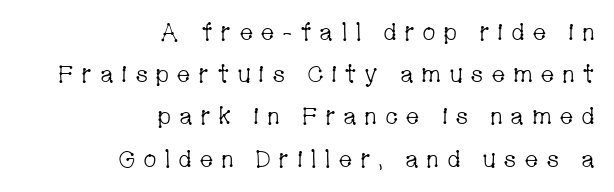
{"italic": "no", "bold": "no", "underline": "no", "align": "right", "line_spacing_ratio": 1.76, "letter_spacing": "wide", "letter_spacing_em": 0.3, "glyph_px": 24}
